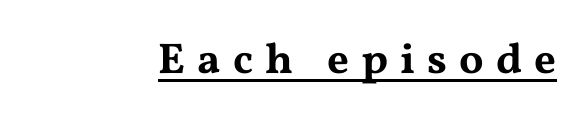
Q: Is the text italic (slanted)? A: No, it is upright.
Q: Is the typeface a serif or a sans-serif typeface? A: Serif.
Q: Is the text underlined? A: Yes.
Q: Is the spacing between letters normal or unusually wide? A: Unusually wide.
Q: Width (condensed, normal, or wide)? A: Wide.
Q: Stroke contrast? A: Medium.
Q: x-height? A: Medium.
Q: Monospaced? A: No.
